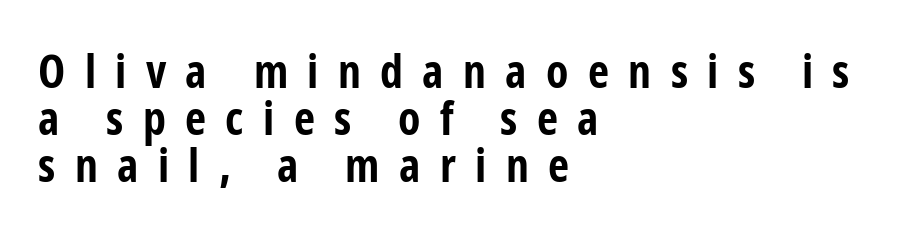
The image shows 46 px bold, condensed sans-serif type, upright; set left-aligned, tight line spacing (1.02x), unusually wide letter spacing (+0.42 em), not underlined; low stroke contrast and a medium x-height.
